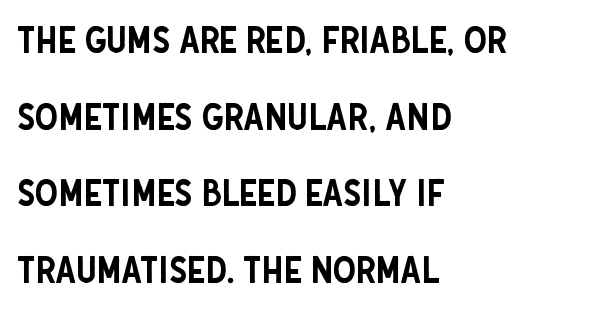
Q: Is the text italic (slanted)? A: No, it is upright.
Q: Is the typeface a serif or a sans-serif typeface? A: Sans-serif.
Q: Is the text underlined? A: No.
Q: How is the paragraph aligned? A: Left-aligned.
Q: Is the spacing between letters normal or unusually wide? A: Normal.
Q: Is the spacing between lines tight, normal or loose? A: Loose.
Q: Width (condensed, normal, or wide)? A: Condensed.
Q: Stroke contrast? A: Low.
Q: x-height? A: Large.
Q: Monospaced? A: No.
